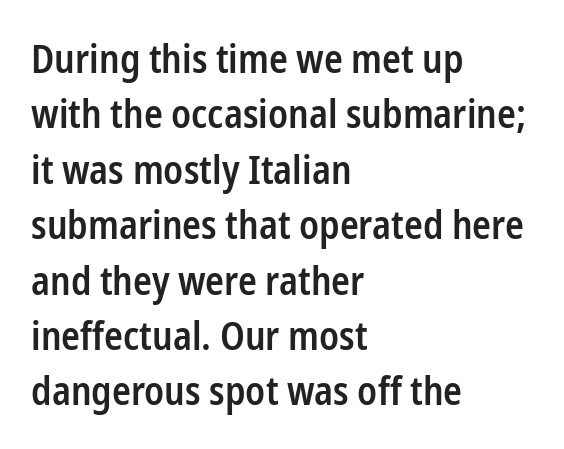
The image shows 39 px semibold, condensed sans-serif type, upright; set left-aligned, normal line spacing (1.42x), normal letter spacing, not underlined; low stroke contrast and a medium x-height.
